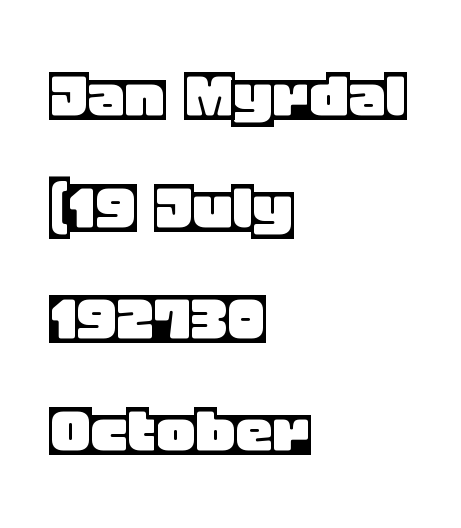
Q: Is the text italic (slanted)? A: No, it is upright.
Q: Is the text underlined? A: No.
Q: How is the paragraph aligned? A: Left-aligned.
Q: Is the spacing between letters normal or unusually wide? A: Normal.
Q: Is the spacing between lines tight, normal or loose? A: Normal.
Q: Width (condensed, normal, or wide)? A: Normal.
Q: x-height? A: Large.
Q: Monospaced? A: No.
